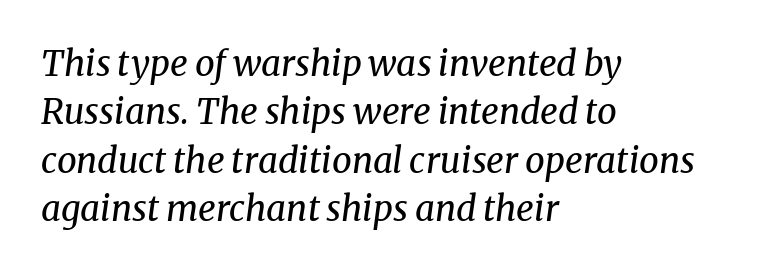
The image shows 35 px regular-weight serif type, italic (leaning right); set left-aligned, normal line spacing (1.38x), normal letter spacing, not underlined; medium stroke contrast and a medium x-height.
